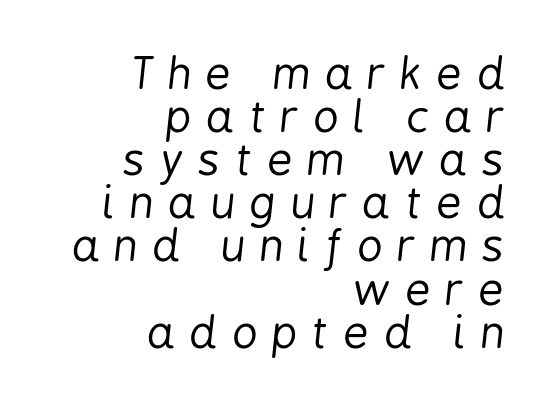
The image shows 44 px regular-weight, condensed type, italic (leaning right); set right-aligned, tight line spacing (0.98x), unusually wide letter spacing (+0.34 em), not underlined; low stroke contrast and a medium x-height.
